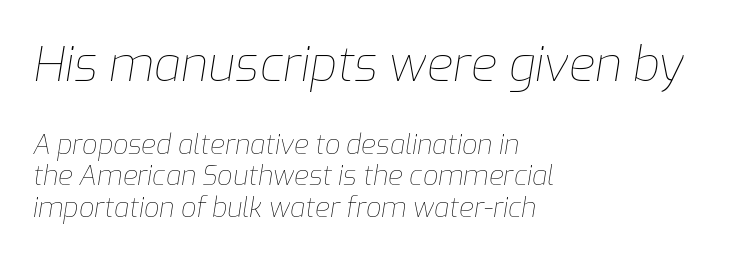
The passage shown leans; its letterforms are oblique. The type is set solid horizontally, with unmodified tracking. The passage shown is typed in a proportional face where columns would drift. Bigger letters appear in the top chunk; the bottom chunk is reduced. Stems here are at most as thick as an everyday book face. Underlining? Definitely not there.
